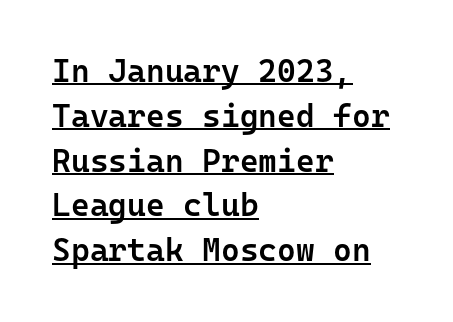
{"serif": "no", "italic": "no", "bold": "semi", "weight": "semibold", "width": "normal", "stroke_contrast": "low", "x_height": "medium", "monospaced": "yes", "underline": "yes", "align": "left", "line_spacing": "normal", "line_spacing_ratio": 1.4, "letter_spacing": "normal", "letter_spacing_em": 0.0, "glyph_px": 32}
